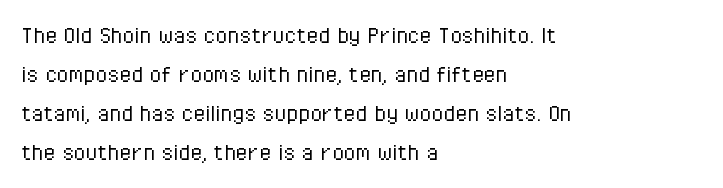
Q: Is the text bold? A: No.
Q: Is the text italic (slanted)? A: No, it is upright.
Q: Is the text underlined? A: No.
Q: How is the paragraph aligned? A: Left-aligned.
Q: Is the spacing between letters normal or unusually wide? A: Normal.
Q: Is the spacing between lines tight, normal or loose? A: Normal.
